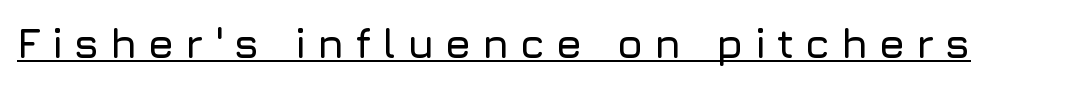
Q: Is the text italic (slanted)? A: No, it is upright.
Q: Is the typeface a serif or a sans-serif typeface? A: Sans-serif.
Q: Is the text underlined? A: Yes.
Q: Is the spacing between letters normal or unusually wide? A: Unusually wide.
Q: Width (condensed, normal, or wide)? A: Normal.
Q: Stroke contrast? A: Low.
Q: x-height? A: Medium.
Q: Monospaced? A: No.
